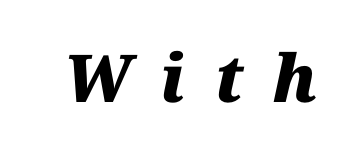
Q: Is the text bold? A: Yes.
Q: Is the text italic (slanted)? A: Yes, it leans right by about 12 degrees.
Q: Is the text underlined? A: No.
Q: Is the spacing between letters normal or unusually wide? A: Unusually wide.
Q: Width (condensed, normal, or wide)? A: Normal.
Q: Stroke contrast? A: Medium.
Q: x-height? A: Medium.
Q: Monospaced? A: No.
